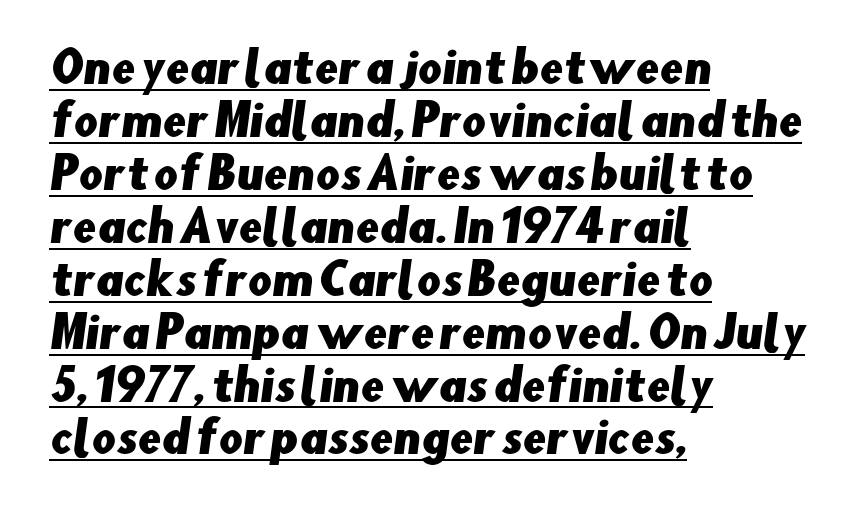
The image shows 42 px sans-serif type; set left-aligned, normal line spacing (1.26x), normal letter spacing, underlined; low stroke contrast and a small x-height.
